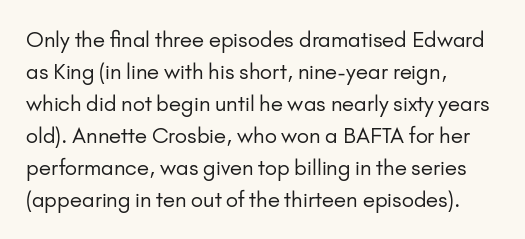
Q: Is the text bold? A: No.
Q: Is the text italic (slanted)? A: No, it is upright.
Q: Is the text underlined? A: No.
Q: How is the paragraph aligned? A: Left-aligned.
Q: Is the spacing between letters normal or unusually wide? A: Normal.
Q: Is the spacing between lines tight, normal or loose? A: Normal.
